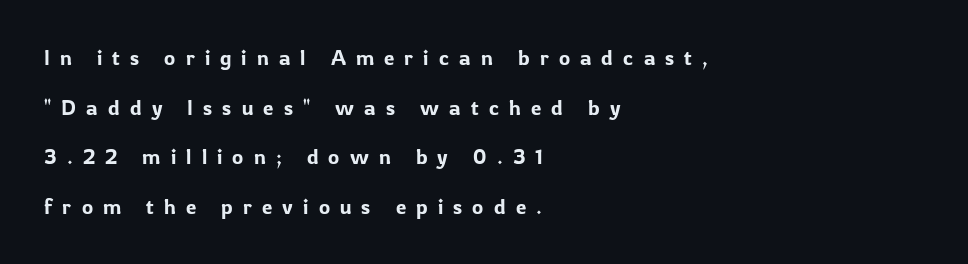
{"italic": "no", "underline": "no", "align": "left", "line_spacing": "loose", "line_spacing_ratio": 2.36, "letter_spacing": "wide", "letter_spacing_em": 0.48, "glyph_px": 21}
